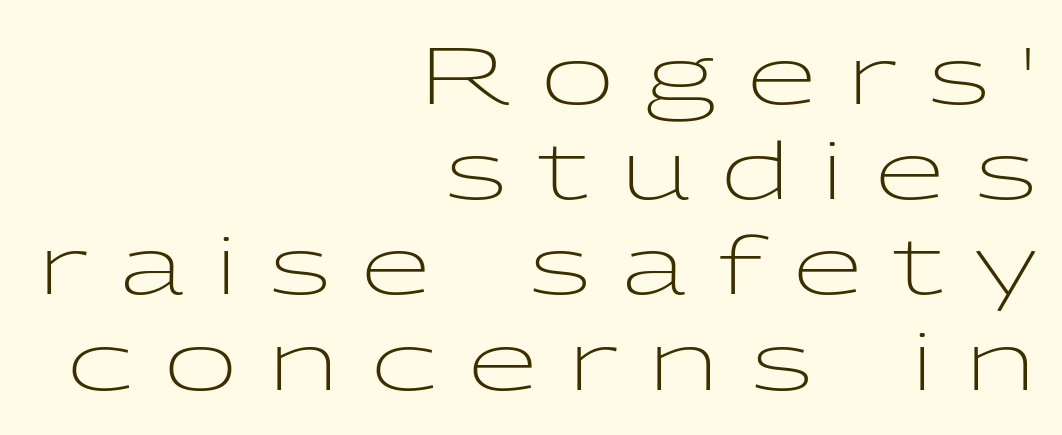
No italicization has been applied; the sample stays upright. This reads as an unemphasized weight, regular at the heaviest. Clear beneath every line of the passage. The face used here is a sans, in the tradition of grotesques and geometrics.
